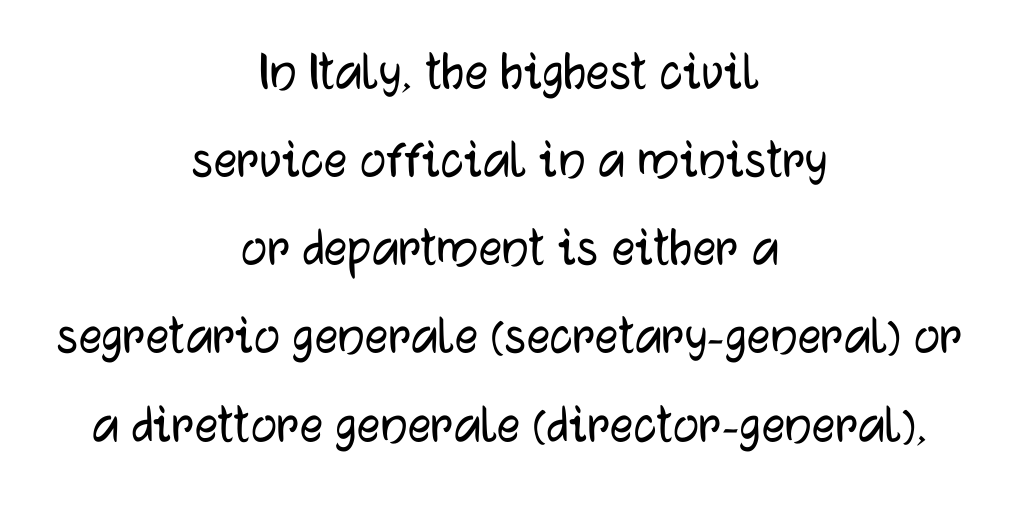
The font family rendered here belongs to the sans-serif group. Proportional: the letters do not fall into vertical columns. Interline gaps are of average width in this sample. Do the letters lean? They stand straight. Notice how the passage keeps no hard edge, just a central spine.
